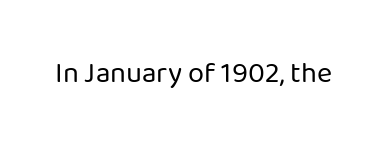
{"serif": "no", "italic": "no", "bold": "no", "weight": "regular", "width": "normal", "stroke_contrast": "low", "x_height": "medium", "monospaced": "no", "underline": "no", "letter_spacing": "normal", "letter_spacing_em": 0.0, "glyph_px": 29}
